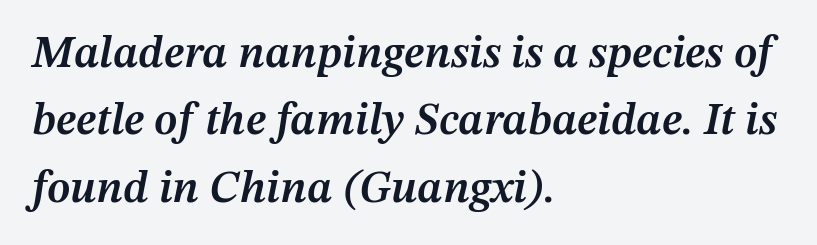
The image shows 45 px semibold type, italic (leaning right); set left-aligned, normal line spacing (1.5x), normal letter spacing, not underlined; medium stroke contrast and a medium x-height.
